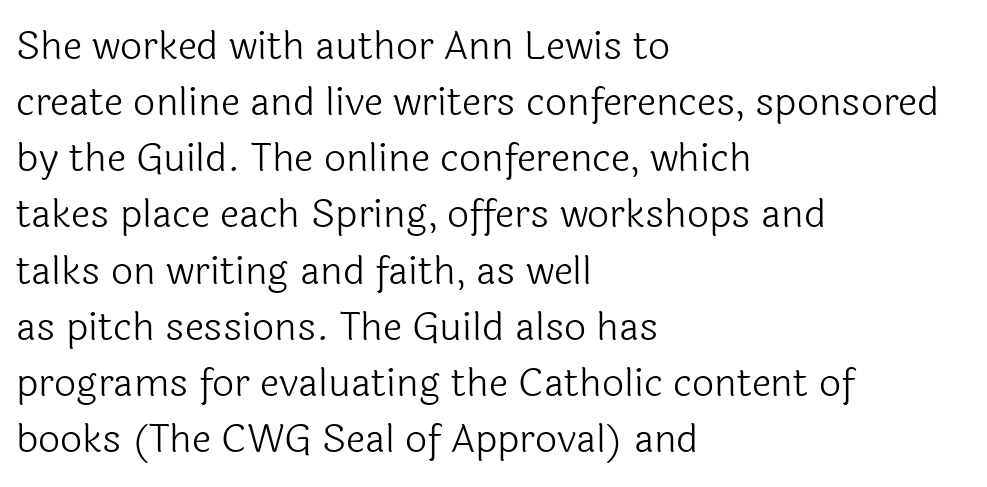
{"serif": "no", "italic": "no", "bold": "no", "weight": "light", "width": "normal", "x_height": "medium", "monospaced": "no", "underline": "no", "align": "left", "line_spacing": "normal", "line_spacing_ratio": 1.44, "letter_spacing": "normal", "letter_spacing_em": 0.0, "glyph_px": 39}
